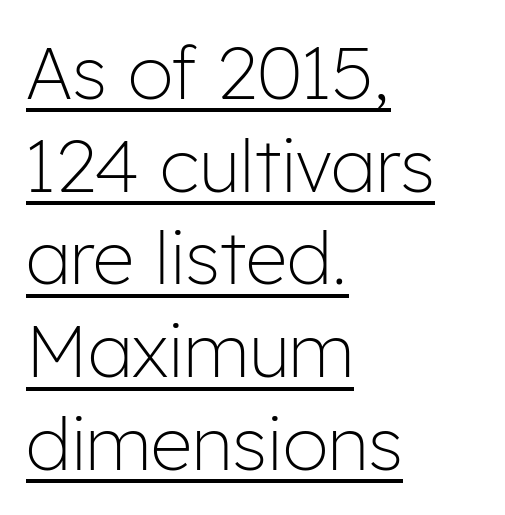
Q: Is the text bold? A: No.
Q: Is the text italic (slanted)? A: No, it is upright.
Q: Is the typeface a serif or a sans-serif typeface? A: Sans-serif.
Q: Is the text underlined? A: Yes.
Q: How is the paragraph aligned? A: Left-aligned.
Q: Is the spacing between letters normal or unusually wide? A: Normal.
Q: Is the spacing between lines tight, normal or loose? A: Normal.
Q: Width (condensed, normal, or wide)? A: Normal.
Q: Stroke contrast? A: Low.
Q: x-height? A: Medium.
Q: Monospaced? A: No.
